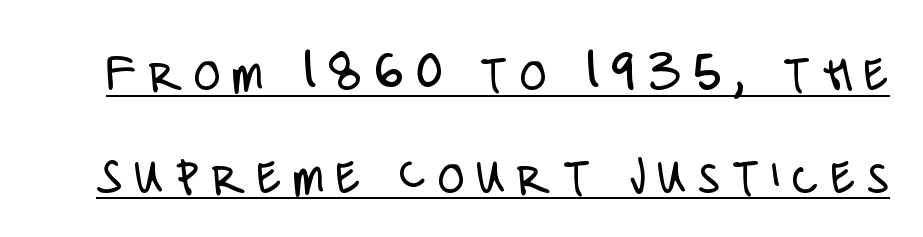
Q: Is the text bold? A: No.
Q: Is the text italic (slanted)? A: No, it is upright.
Q: Is the typeface a serif or a sans-serif typeface? A: Sans-serif.
Q: Is the text underlined? A: Yes.
Q: Is the spacing between letters normal or unusually wide? A: Unusually wide.
Q: Width (condensed, normal, or wide)? A: Condensed.
Q: Stroke contrast? A: Low.
Q: x-height? A: Large.
Q: Monospaced? A: No.
